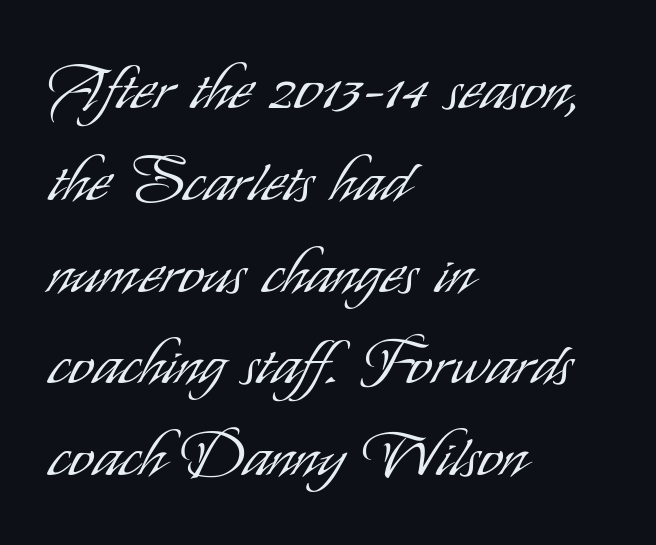
The image shows 62 px light, condensed sans-serif type; set left-aligned, normal line spacing (1.48x), normal letter spacing, not underlined; low stroke contrast and a small x-height.
